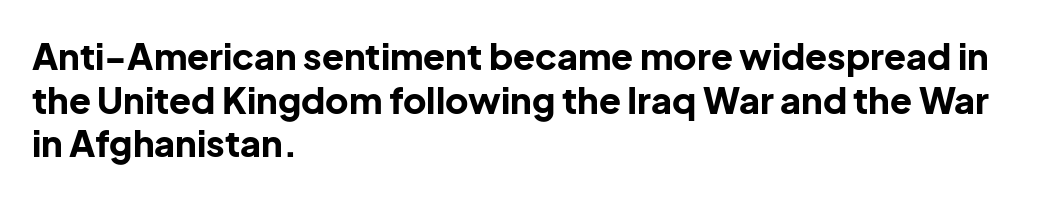
Which margin do the lines hug? The left one — the right edge is uneven. The typeface chosen for these lines omits serifs. Lines of text with bare space underneath. Typographic density is high because the face is bold. Ascenders rise straight up at ninety degrees. Tracking value appears to be zero — textbook default spacing.
